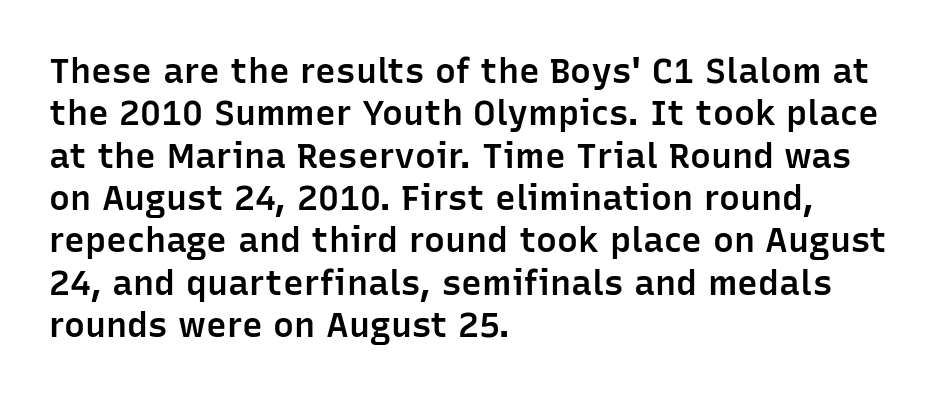
Q: Is the text bold? A: Semi-bold.
Q: Is the text italic (slanted)? A: No, it is upright.
Q: Is the typeface a serif or a sans-serif typeface? A: Sans-serif.
Q: Is the text underlined? A: No.
Q: How is the paragraph aligned? A: Left-aligned.
Q: Is the spacing between letters normal or unusually wide? A: Normal.
Q: Width (condensed, normal, or wide)? A: Normal.
Q: Stroke contrast? A: Low.
Q: x-height? A: Medium.
Q: Monospaced? A: No.
